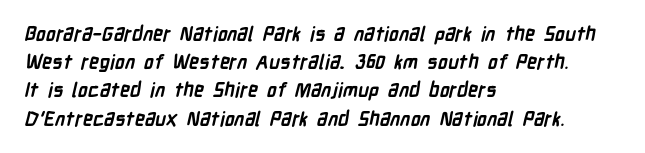
{"bold": "yes", "underline": "no", "align": "left", "line_spacing": "normal", "line_spacing_ratio": 1.41, "letter_spacing": "normal", "letter_spacing_em": 0.0, "glyph_px": 20}
